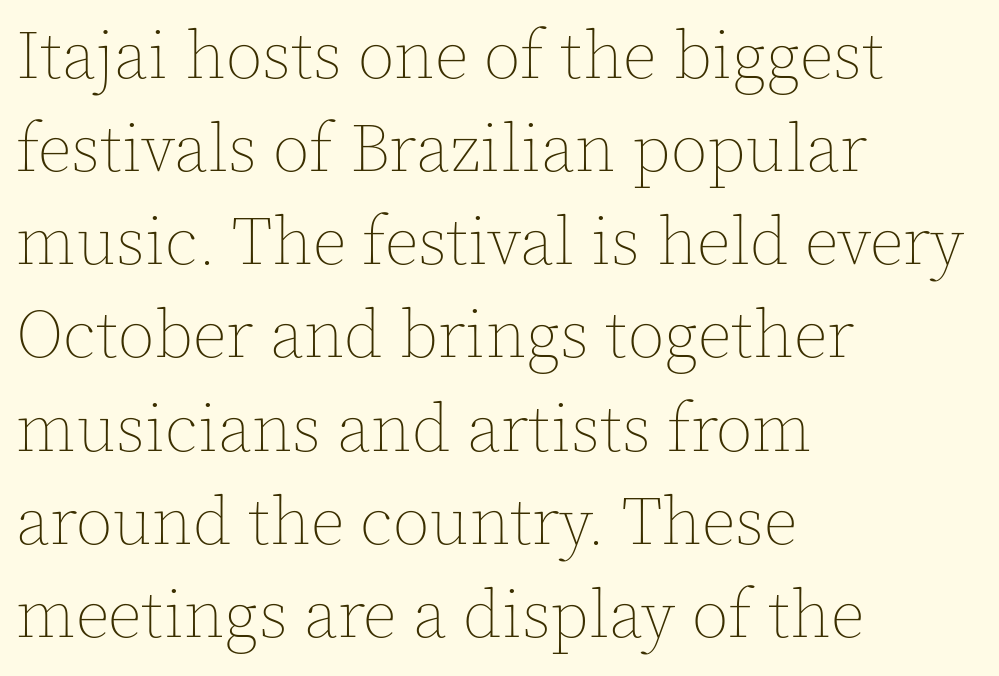
Tall strokes in this sample are plumb rather than angled. The typesetter chose a ragged-right arrangement here. The passage shown is typed in a proportional face where columns would drift. Inter-character spacing is left at the font's built-in metrics. No chunkiness to these letters — they're not bold.
